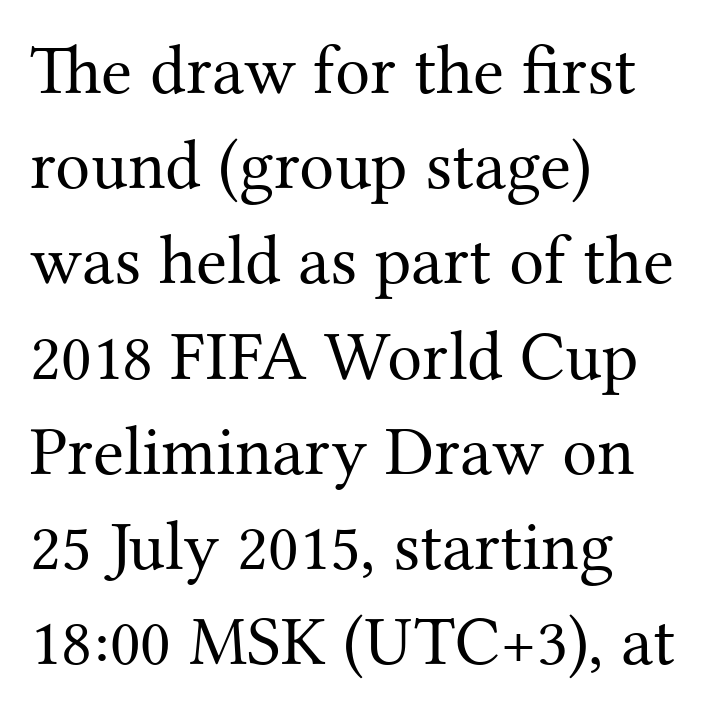
{"serif": "yes", "italic": "no", "bold": "no", "weight": "regular", "width": "normal", "stroke_contrast": "medium", "x_height": "medium", "monospaced": "no", "underline": "no", "align": "left", "line_spacing": "normal", "line_spacing_ratio": 1.36, "letter_spacing": "normal", "letter_spacing_em": 0.0, "glyph_px": 70}
